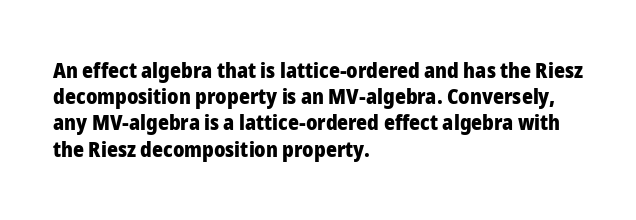
Does the weight exceed regular? Yes, all the way to bold. A typesetter would mark this as roman, not italic. The glyphs are unaccompanied by any horizontal stroke below them. Interline gaps are of average width in this sample. The horizontal fit of the characters is conventional and even.
